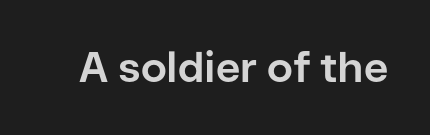
The image shows 42 px bold sans-serif type, upright; set normal letter spacing, not underlined; low stroke contrast and a medium x-height.
